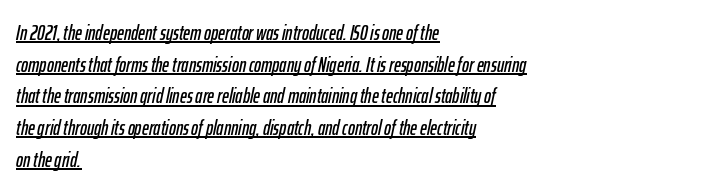
Each line starts at the same left margin while the right side varies. Each line of the rendering has a horizontal stroke beneath the glyphs. Compared with typical paragraphs, the rows here are spaced about the same. Every character sits at an angle, as italics do.
